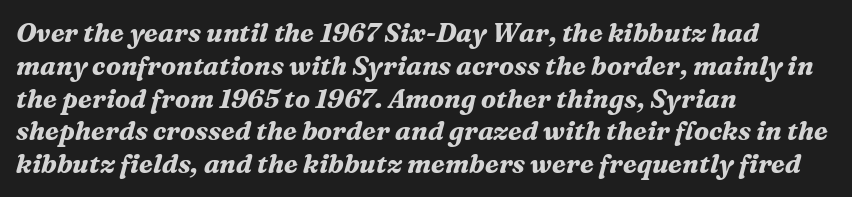
Q: Is the text bold? A: Yes.
Q: Is the text italic (slanted)? A: Yes, it leans right by about 16 degrees.
Q: Is the text underlined? A: No.
Q: How is the paragraph aligned? A: Left-aligned.
Q: Is the spacing between letters normal or unusually wide? A: Normal.
Q: Is the spacing between lines tight, normal or loose? A: Normal.
